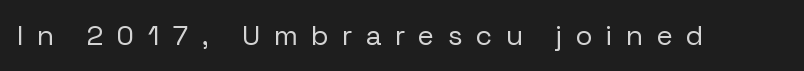
The characters display no serif detailing; their extremities are plain. Posture: straight, roman, zero tilt. Characters follow at a spacing far wider than the type designer built in. The letters advance in unequal steps, a hallmark of proportional type. Weight: regular or lighter.
